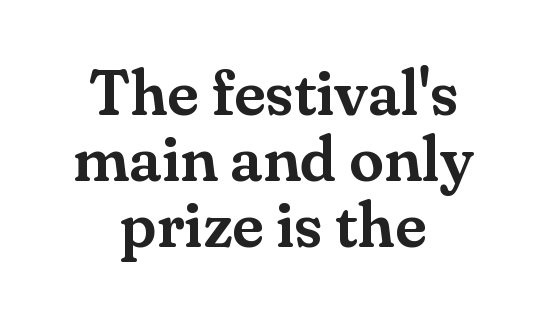
The image shows 63 px serif type, upright; set centered, tight line spacing (1.05x), normal letter spacing, not underlined; medium stroke contrast and a small x-height.
